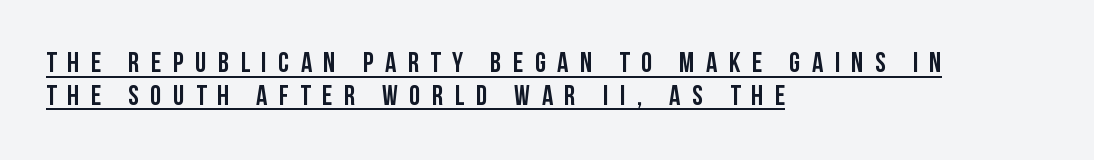
Q: Is the text italic (slanted)? A: No, it is upright.
Q: Is the typeface a serif or a sans-serif typeface? A: Sans-serif.
Q: Is the text underlined? A: Yes.
Q: How is the paragraph aligned? A: Left-aligned.
Q: Is the spacing between letters normal or unusually wide? A: Unusually wide.
Q: Width (condensed, normal, or wide)? A: Condensed.
Q: Stroke contrast? A: Low.
Q: x-height? A: Large.
Q: Monospaced? A: No.
